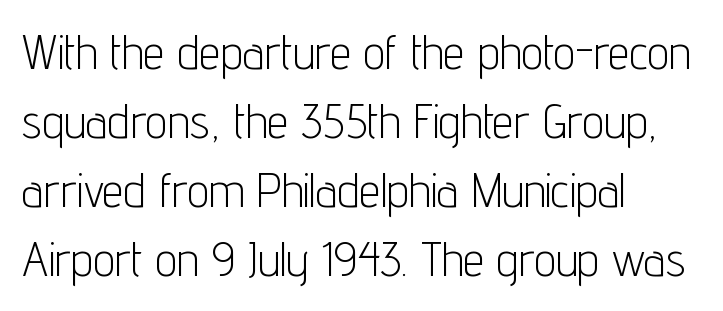
The image shows 48 px light, condensed sans-serif type, upright; set left-aligned, normal line spacing (1.44x), normal letter spacing, not underlined; low stroke contrast and a medium x-height.
